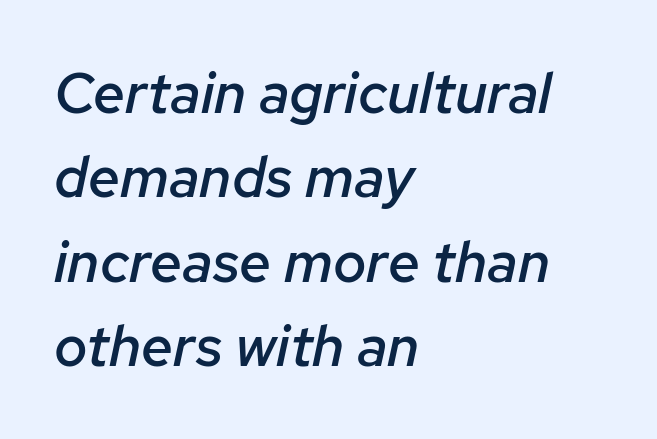
The image shows 57 px semibold type, italic (leaning right); set left-aligned, normal line spacing (1.48x), normal letter spacing, not underlined; low stroke contrast and a medium x-height.
